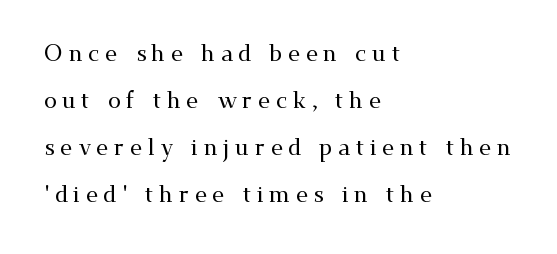
{"italic": "no", "underline": "no", "align": "left", "line_spacing": "loose", "line_spacing_ratio": 2.05, "letter_spacing": "wide", "letter_spacing_em": 0.24, "glyph_px": 23}
